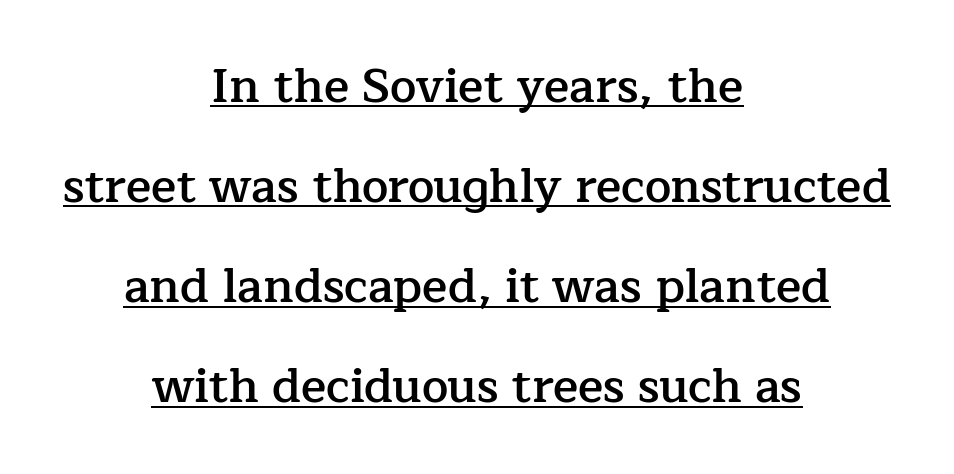
{"serif": "yes", "italic": "no", "bold": "semi", "weight": "semibold", "width": "normal", "stroke_contrast": "low", "x_height": "medium", "monospaced": "no", "underline": "yes", "align": "center", "line_spacing": "loose", "line_spacing_ratio": 2.13, "letter_spacing": "normal", "letter_spacing_em": 0.0, "glyph_px": 47}
